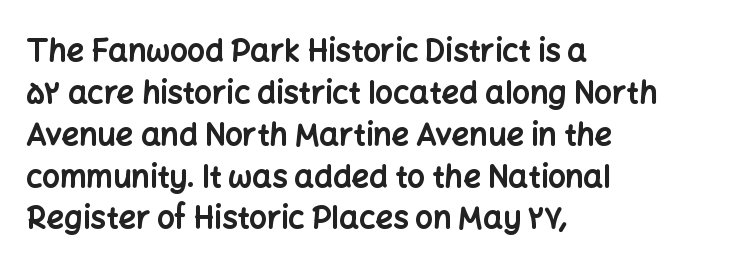
The area under the type is left untouched. Students, observe: this is what conventionally led text looks like. The letters advance in unequal steps, a hallmark of proportional type. Typesetter's note: full bold, strokes at maximum text heaviness. Nope, no serifs anywhere on these letters.
